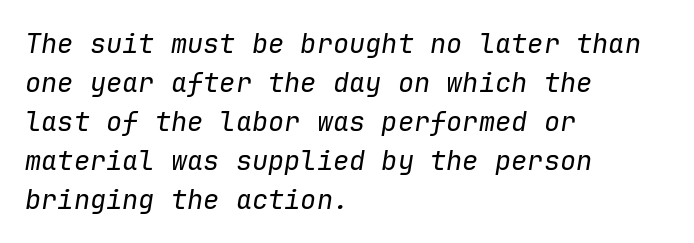
The image shows 27 px text type, italic (leaning right); set left-aligned, normal line spacing (1.44x), normal letter spacing, not underlined.
